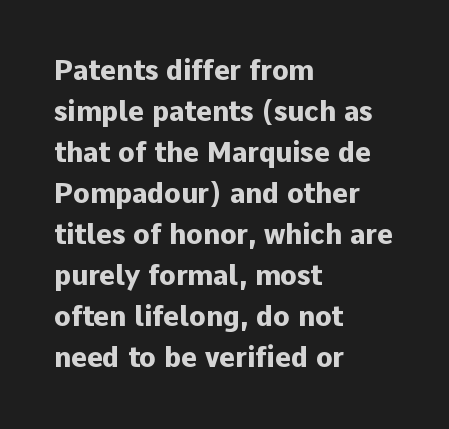
Line beginnings align vertically; line endings do not. Between one letter and the next there's only the usual sliver of space. Notice how descenders clear the ascenders below comfortably — that's standard leading. Does the lettering tilt? It doesn't — this is upright. Letters rest on an invisible, unmarked baseline.
